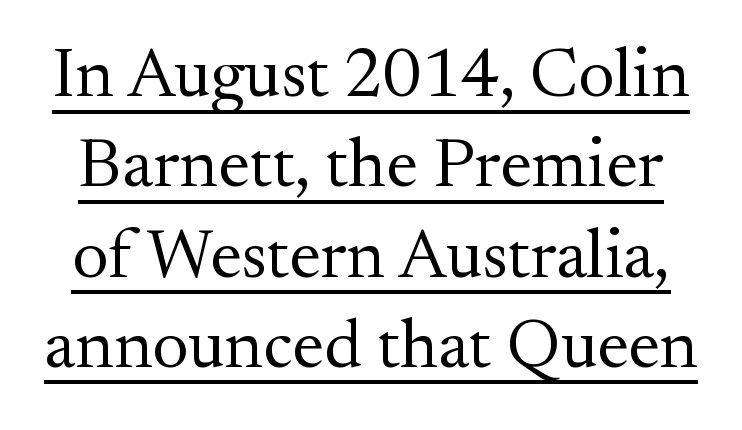
{"serif": "yes", "italic": "no", "bold": "no", "weight": "regular", "width": "normal", "stroke_contrast": "medium", "x_height": "small", "monospaced": "no", "underline": "yes", "line_spacing": "normal", "line_spacing_ratio": 1.29, "letter_spacing": "normal", "letter_spacing_em": 0.0, "glyph_px": 70}
